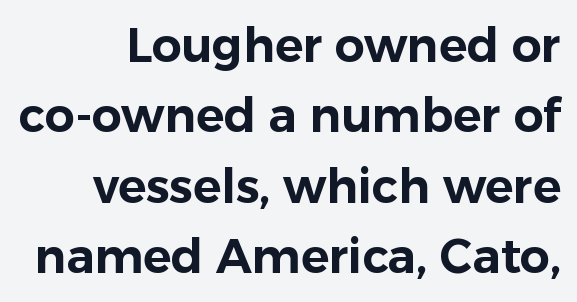
Q: Is the text italic (slanted)? A: No, it is upright.
Q: Is the typeface a serif or a sans-serif typeface? A: Sans-serif.
Q: Is the text underlined? A: No.
Q: Is the spacing between letters normal or unusually wide? A: Normal.
Q: Is the spacing between lines tight, normal or loose? A: Normal.
Q: Width (condensed, normal, or wide)? A: Normal.
Q: Stroke contrast? A: Low.
Q: x-height? A: Medium.
Q: Monospaced? A: No.
